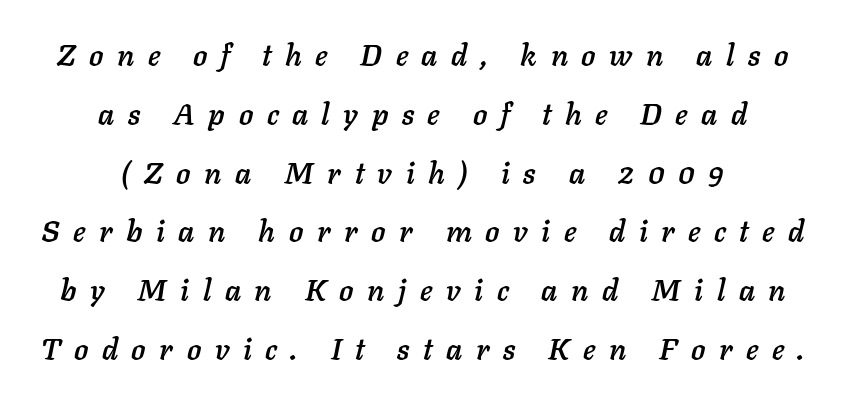
The image shows 30 px text type, italic (leaning right); set centered, loose line spacing (1.96x), unusually wide letter spacing (+0.45 em), not underlined; low stroke contrast and a medium x-height.
